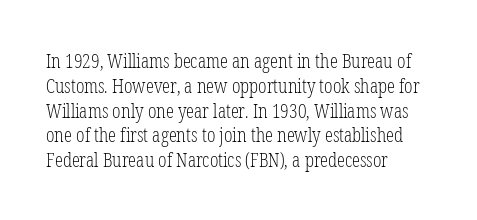
Each stroke keeps to a modest, everyday thickness or less. The type is set solid horizontally, with unmodified tracking. Italic: no, the glyphs are upright roman. In CSS terms this would be text-align: left.
